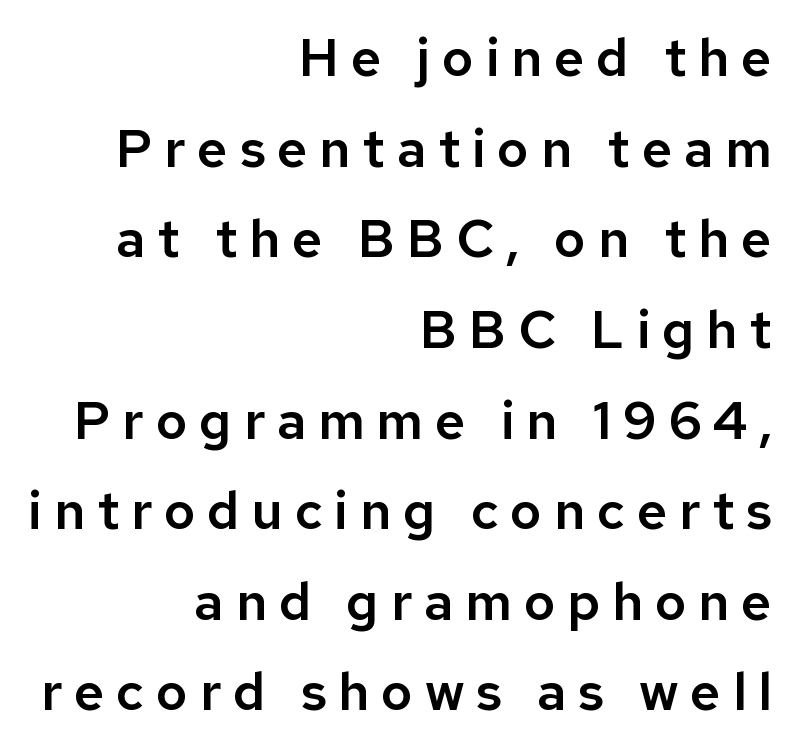
Q: Is the text italic (slanted)? A: No, it is upright.
Q: Is the typeface a serif or a sans-serif typeface? A: Sans-serif.
Q: Is the text underlined? A: No.
Q: How is the paragraph aligned? A: Right-aligned.
Q: Is the spacing between letters normal or unusually wide? A: Unusually wide.
Q: Width (condensed, normal, or wide)? A: Normal.
Q: Stroke contrast? A: Low.
Q: x-height? A: Medium.
Q: Monospaced? A: No.
